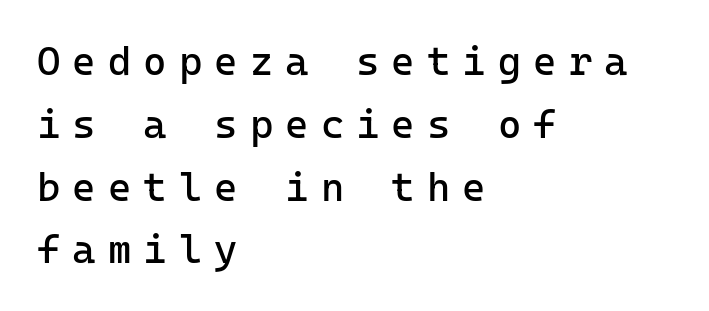
How are the letters spaced? Widely, with obvious added tracking. The rows are spaced the way most documents space them. Here the designer chose a console-style face with uniform glyph widths. Which margin do the lines hug? The left one — the right edge is uneven. Is this a heavy cut? Hardly; it is regular or lighter.
